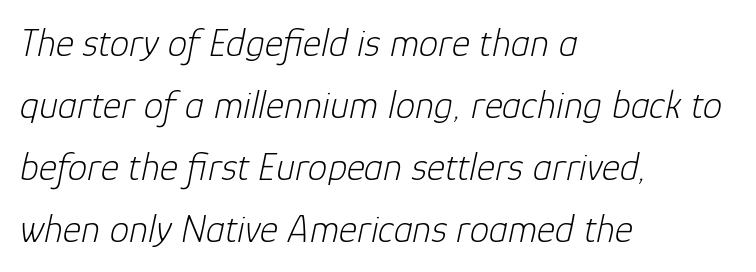
The image shows 39 px light type, italic (leaning right); set left-aligned, normal line spacing (1.59x), normal letter spacing, not underlined; low stroke contrast and a medium x-height.
